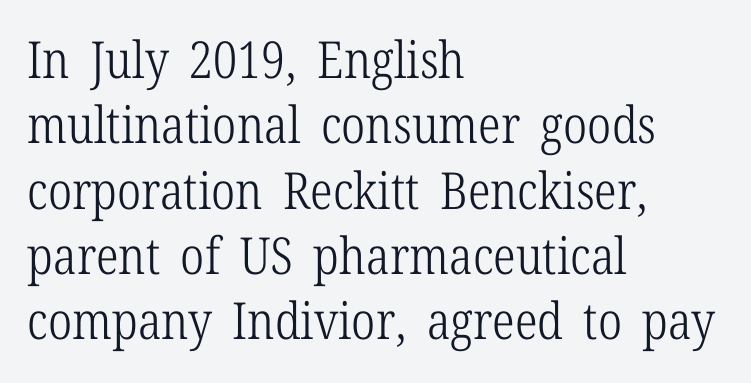
The space between consecutive lines is moderate. Is the letter spacing exaggerated? No — it looks like the ordinary default. The passage is arranged the way most books set body copy — flush left. Only glyphs here, with clear space below each row. The typesetting does not lean heavy: it is not bold. Think of a printed novel: that variable character pitch is what you see here.
